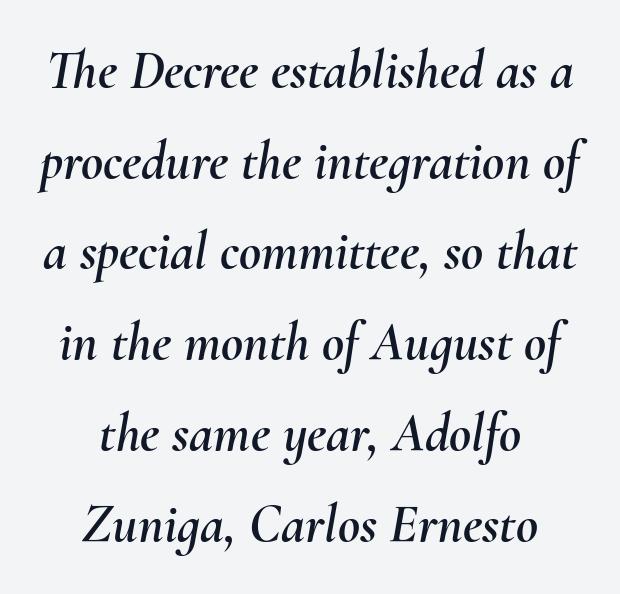
The image shows 54 px text type, italic (leaning right); set centered, normal line spacing (1.68x), normal letter spacing, not underlined; medium stroke contrast and a small x-height.
